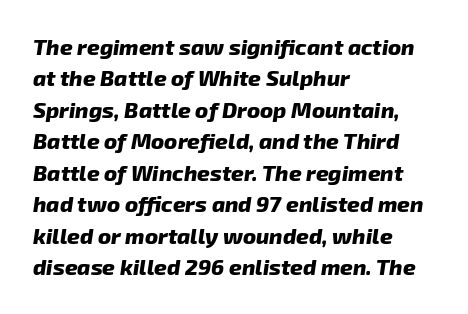
Q: Is the text bold? A: Yes.
Q: Is the text italic (slanted)? A: Yes, it leans right by about 8 degrees.
Q: Is the text underlined? A: No.
Q: How is the paragraph aligned? A: Left-aligned.
Q: Is the spacing between letters normal or unusually wide? A: Normal.
Q: Is the spacing between lines tight, normal or loose? A: Normal.
